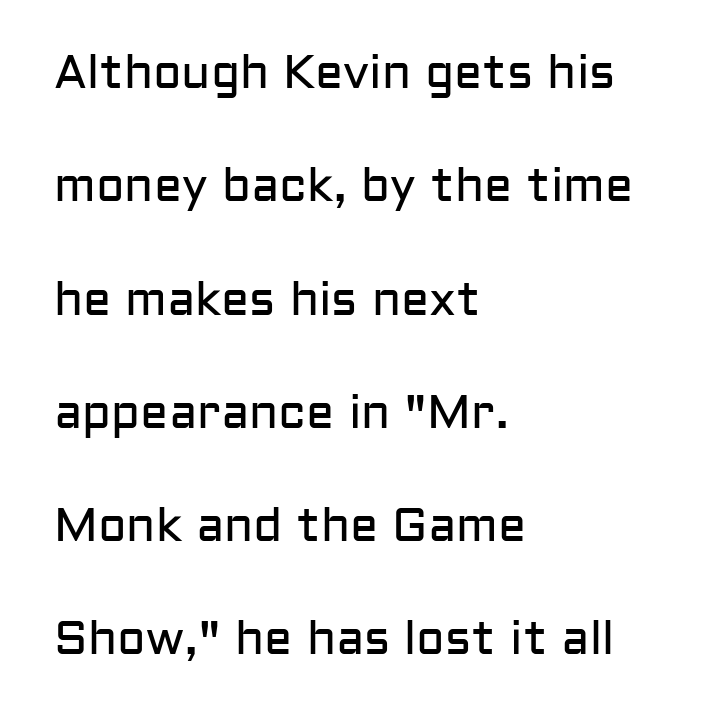
This rendering uses left alignment, leaving the right contour irregular. The rendering uses natural spacing where letterforms have individual widths. Each stroke keeps to a modest, everyday thickness or less. The specimen reads as upright at a glance.
